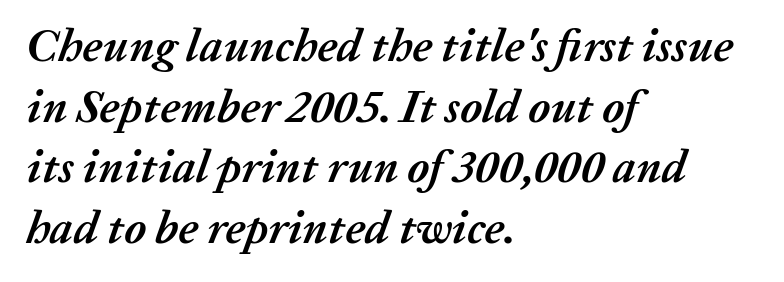
Each new line begins a customary step beneath the previous one. One-word summary of the alignment: left. The passage shown is emphatically bold. Posture: slanted.
